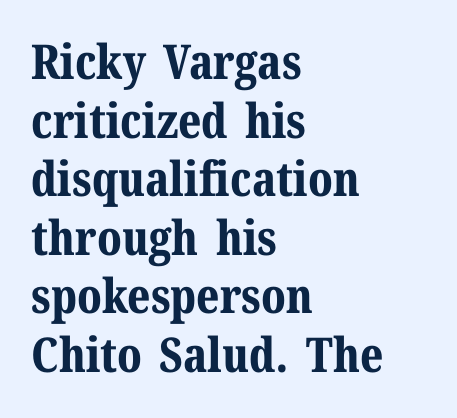
Q: Is the text bold? A: Yes.
Q: Is the text italic (slanted)? A: No, it is upright.
Q: Is the typeface a serif or a sans-serif typeface? A: Serif.
Q: Is the text underlined? A: No.
Q: How is the paragraph aligned? A: Left-aligned.
Q: Is the spacing between letters normal or unusually wide? A: Normal.
Q: Width (condensed, normal, or wide)? A: Normal.
Q: Stroke contrast? A: Medium.
Q: x-height? A: Medium.
Q: Monospaced? A: No.
